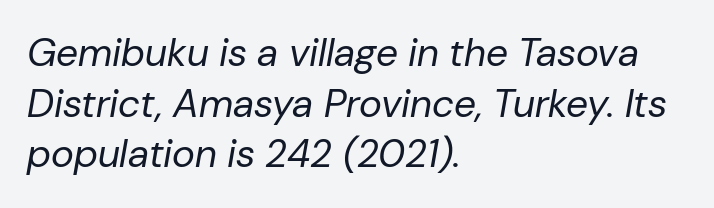
{"italic": "yes", "lean": "right", "slant_degrees": 10, "bold": "no", "weight": "regular", "width": "normal", "stroke_contrast": "low", "x_height": "medium", "monospaced": "no", "underline": "no", "align": "left", "line_spacing": "normal", "line_spacing_ratio": 1.3, "letter_spacing": "normal", "letter_spacing_em": 0.0, "glyph_px": 39}
